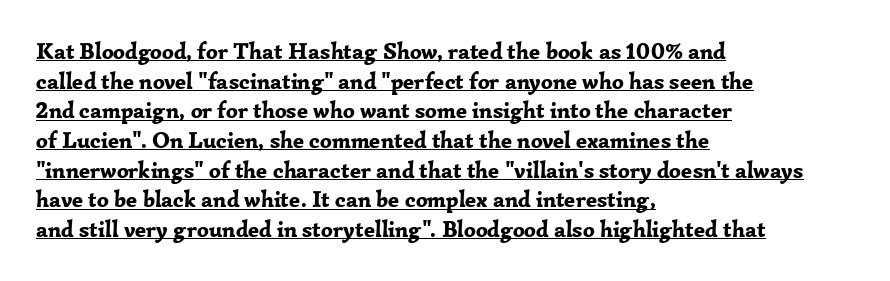
The image shows 23 px bold type, upright; set left-aligned, normal line spacing (1.29x), normal letter spacing, underlined.
